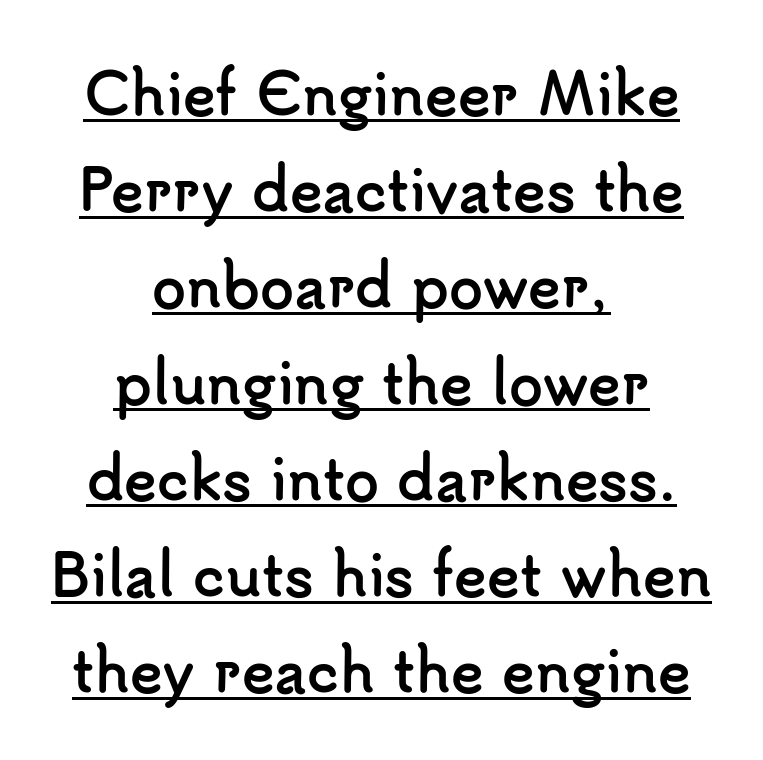
Think of a printed novel: that variable character pitch is what you see here. You could call the tracking neutral — neither tight nor loose. The typesetter has applied underlining to the passage shown. Alignment: centered. Look at the bottom of the vertical strokes: they stop flat, with no serifs. This is the regular roman posture of the typeface.
